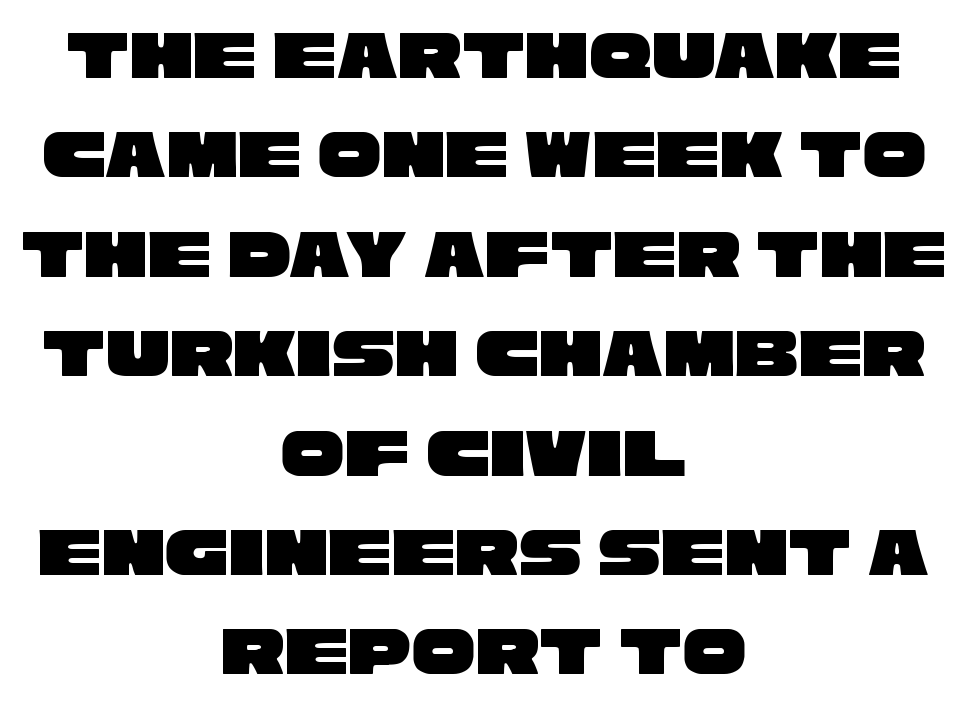
{"serif": "no", "width": "wide", "stroke_contrast": "low", "x_height": "large", "monospaced": "no", "underline": "no", "align": "center", "line_spacing": "normal", "line_spacing_ratio": 1.4, "letter_spacing": "normal", "letter_spacing_em": 0.0, "glyph_px": 71}
